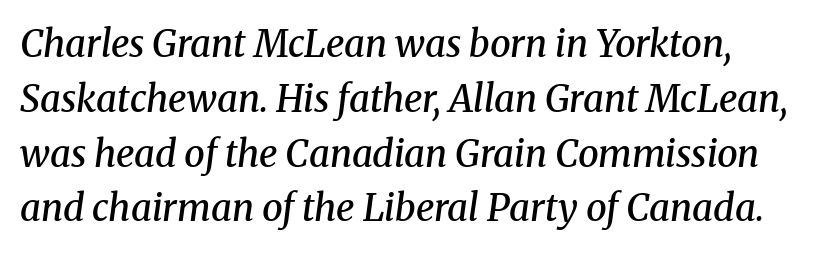
{"serif": "yes", "italic": "yes", "lean": "right", "slant_degrees": 8, "bold": "semi", "weight": "semibold", "width": "normal", "stroke_contrast": "medium", "x_height": "medium", "monospaced": "no", "underline": "no", "line_spacing": "normal", "line_spacing_ratio": 1.48, "letter_spacing": "normal", "letter_spacing_em": 0.0, "glyph_px": 37}
